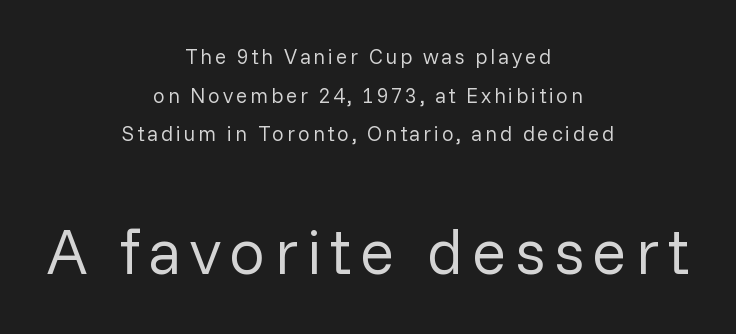
{"serif": "no", "italic": "no", "bold": "no", "weight": "regular", "width": "normal", "stroke_contrast": "low", "x_height": "medium", "monospaced": "no", "underline": "no", "align": "center", "line_spacing_ratio": 1.84, "larger_block": "second", "size_ratio": 3.05, "glyph_px": 64}
